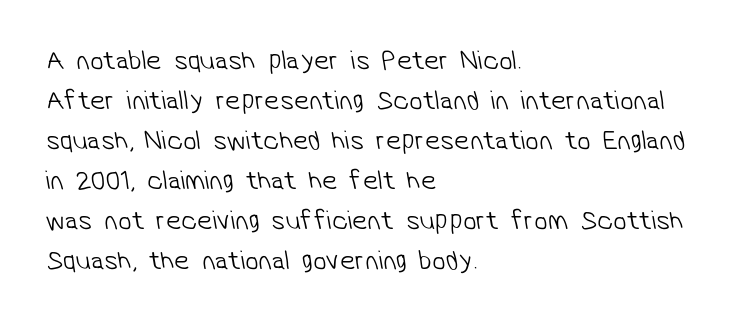
The lines are quadded left. A normal amount of white space separates one row of letters from the next. A clean baseline with only descenders dipping below it. Ink coverage per letter is moderate at most.
